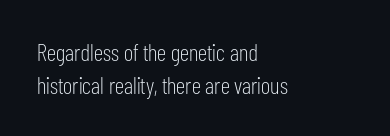
The image shows 24 px text type, upright; set left-aligned, normal line spacing (1.36x), normal letter spacing, not underlined.
